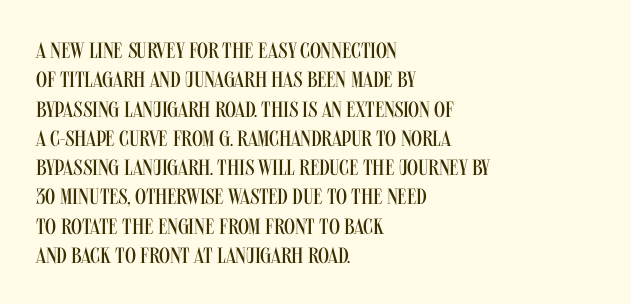
{"italic": "no", "bold": "no", "underline": "no", "align": "left", "line_spacing": "normal", "line_spacing_ratio": 1.33, "letter_spacing": "normal", "letter_spacing_em": 0.0, "glyph_px": 22}
